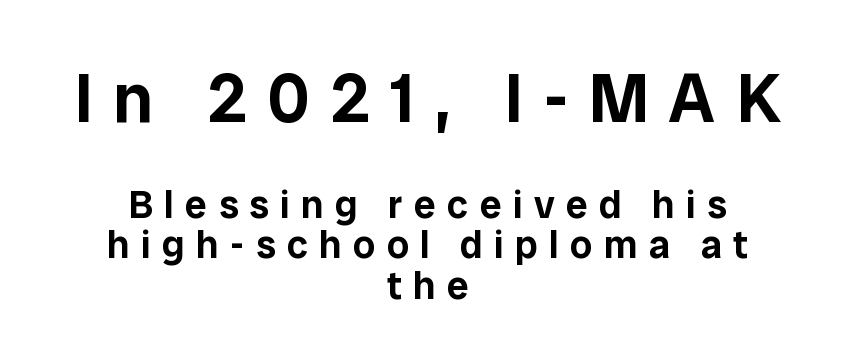
Students, note that the glyphs here are deliberately spaced far apart. Check where the strokes stop: nothing finishes them off — pure sans. Horizontal alignment here is central, giving a formal, balanced look. The rendering uses natural spacing where letterforms have individual widths.
